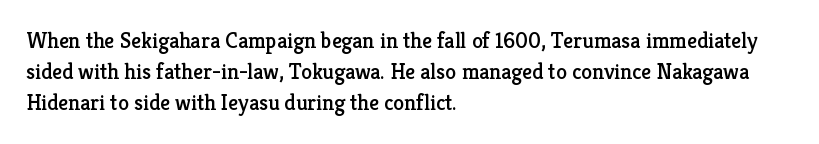
Q: Is the text italic (slanted)? A: No, it is upright.
Q: Is the text underlined? A: No.
Q: How is the paragraph aligned? A: Left-aligned.
Q: Is the spacing between letters normal or unusually wide? A: Normal.
Q: Is the spacing between lines tight, normal or loose? A: Normal.
